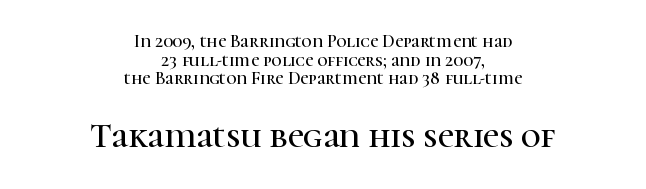
The image shows 35 px serif type, upright; set centered, tight line spacing (1.04x), normal letter spacing, not underlined; the second (bottom) block is 1.94x larger; high stroke contrast and a medium x-height.
